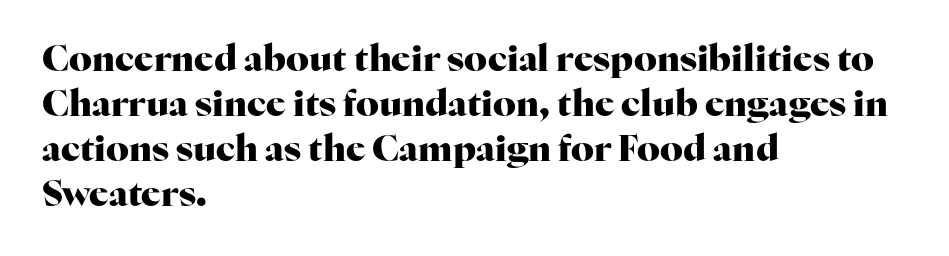
Q: Is the text bold? A: Yes.
Q: Is the text italic (slanted)? A: No, it is upright.
Q: Is the typeface a serif or a sans-serif typeface? A: Serif.
Q: Is the text underlined? A: No.
Q: How is the paragraph aligned? A: Left-aligned.
Q: Is the spacing between letters normal or unusually wide? A: Normal.
Q: Is the spacing between lines tight, normal or loose? A: Normal.
Q: Width (condensed, normal, or wide)? A: Normal.
Q: Stroke contrast? A: High.
Q: x-height? A: Medium.
Q: Monospaced? A: No.
